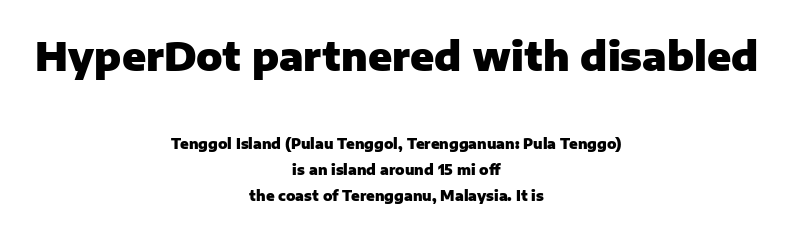
{"serif": "no", "italic": "no", "bold": "yes", "weight": "heavy", "width": "normal", "stroke_contrast": "low", "x_height": "medium", "monospaced": "no", "underline": "no", "align": "center", "line_spacing_ratio": 1.86, "letter_spacing": "normal", "letter_spacing_em": 0.0, "larger_block": "first", "size_ratio": 2.79, "glyph_px": 39}
